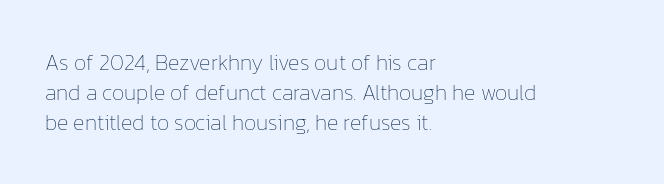
Q: Is the text bold? A: No.
Q: Is the text italic (slanted)? A: No, it is upright.
Q: Is the text underlined? A: No.
Q: How is the paragraph aligned? A: Left-aligned.
Q: Is the spacing between letters normal or unusually wide? A: Normal.
Q: Is the spacing between lines tight, normal or loose? A: Normal.
